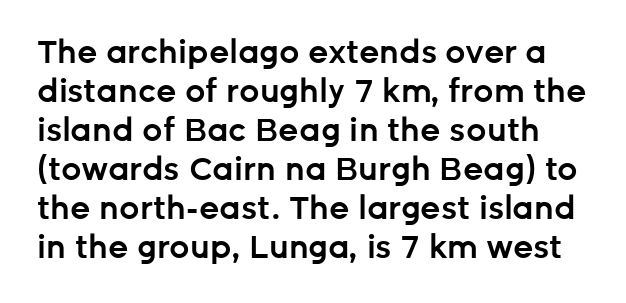
Q: Is the text bold? A: Semi-bold.
Q: Is the text italic (slanted)? A: No, it is upright.
Q: Is the typeface a serif or a sans-serif typeface? A: Sans-serif.
Q: Is the text underlined? A: No.
Q: Is the spacing between letters normal or unusually wide? A: Normal.
Q: Width (condensed, normal, or wide)? A: Normal.
Q: Stroke contrast? A: Low.
Q: x-height? A: Medium.
Q: Monospaced? A: No.
